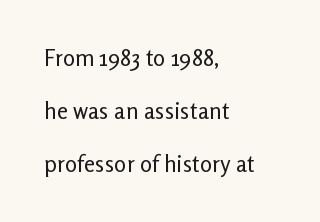
{"italic": "no", "bold": "no", "underline": "no", "align": "left", "line_spacing": "loose", "line_spacing_ratio": 2.3, "letter_spacing": "normal", "letter_spacing_em": 0.0, "glyph_px": 23}
